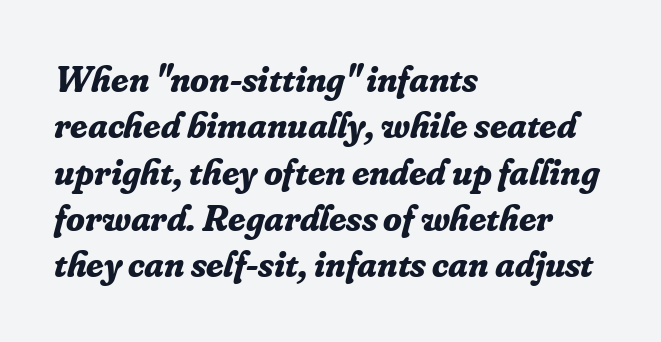
Q: Is the text bold? A: Yes.
Q: Is the text italic (slanted)? A: Yes, it leans right by about 16 degrees.
Q: Is the typeface a serif or a sans-serif typeface? A: Serif.
Q: Is the text underlined? A: No.
Q: How is the paragraph aligned? A: Left-aligned.
Q: Is the spacing between letters normal or unusually wide? A: Normal.
Q: Width (condensed, normal, or wide)? A: Normal.
Q: Stroke contrast? A: Low.
Q: x-height? A: Small.
Q: Monospaced? A: No.
